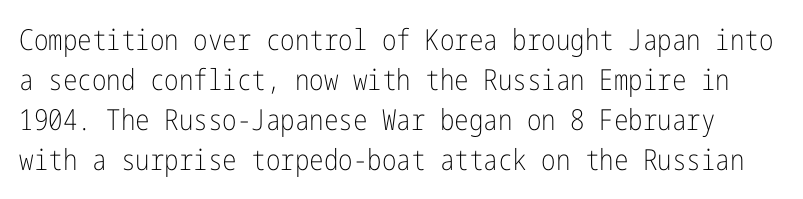
{"serif": "no", "italic": "no", "bold": "no", "weight": "light", "width": "condensed", "stroke_contrast": "low", "x_height": "medium", "underline": "no", "line_spacing": "normal", "line_spacing_ratio": 1.38, "letter_spacing": "normal", "letter_spacing_em": 0.0, "glyph_px": 29}
